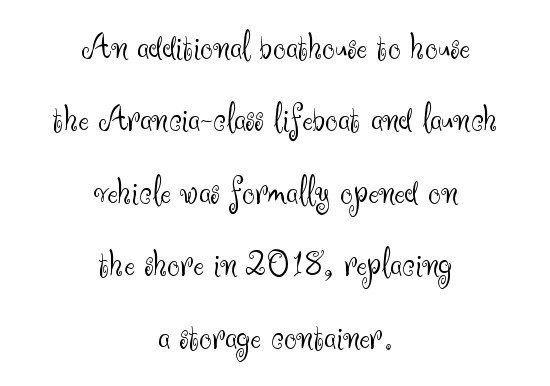
Q: Is the text bold? A: No.
Q: Is the text italic (slanted)? A: No, it is upright.
Q: Is the typeface a serif or a sans-serif typeface? A: Sans-serif.
Q: Is the text underlined? A: No.
Q: How is the paragraph aligned? A: Centered.
Q: Is the spacing between letters normal or unusually wide? A: Normal.
Q: Width (condensed, normal, or wide)? A: Normal.
Q: Stroke contrast? A: Medium.
Q: x-height? A: Small.
Q: Monospaced? A: No.
